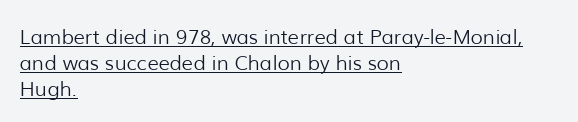
Line beginnings align vertically; line endings do not. The font's upright variant was chosen for this text. Is the letter spacing exaggerated? No — it looks like the ordinary default. Does the leading feel generous? No, just average. The passage shown is underscored from start to finish. A quiet, ordinary-to-light weight characterises the typeface.
